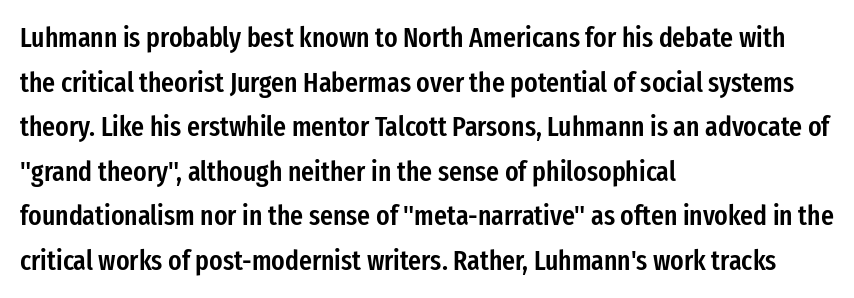
Weight check: semibold — heavier than regular, not quite bold. The type family on display is of the sans-serif kind. Do the characters align in a grid? No, the font is proportional. Just letters on the line, the space beneath them empty. The setting favours the left margin, as ordinary paragraphs usually do. Nothing unusual about the tracking: characters are spaced as the font intends.
